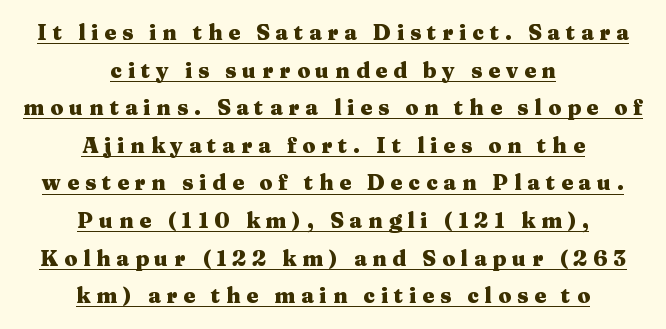
The font is running at its bold setting. The lettering is marked with a stroke running underneath it. Reading down the block, each line starts at a different indent, mirrored at its end. Posture: upright roman.
